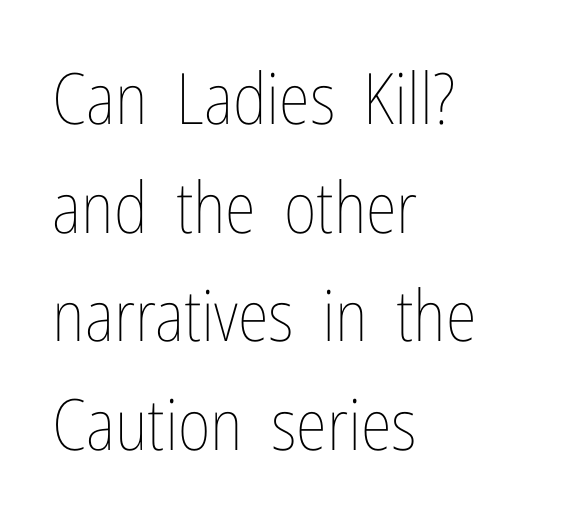
Q: Is the text bold? A: No.
Q: Is the text italic (slanted)? A: No, it is upright.
Q: Is the text underlined? A: No.
Q: How is the paragraph aligned? A: Left-aligned.
Q: Is the spacing between letters normal or unusually wide? A: Normal.
Q: Is the spacing between lines tight, normal or loose? A: Normal.
Q: Width (condensed, normal, or wide)? A: Condensed.
Q: Stroke contrast? A: Low.
Q: x-height? A: Medium.
Q: Monospaced? A: No.
